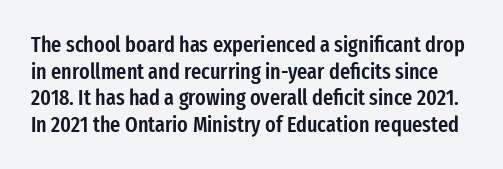
Q: Is the text bold? A: Semi-bold.
Q: Is the text italic (slanted)? A: No, it is upright.
Q: Is the text underlined? A: No.
Q: Is the spacing between letters normal or unusually wide? A: Normal.
